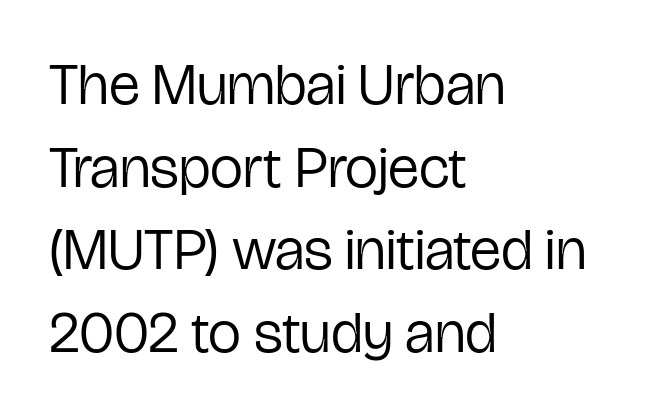
Q: Is the text bold? A: No.
Q: Is the text italic (slanted)? A: No, it is upright.
Q: Is the typeface a serif or a sans-serif typeface? A: Sans-serif.
Q: Is the text underlined? A: No.
Q: How is the paragraph aligned? A: Left-aligned.
Q: Is the spacing between letters normal or unusually wide? A: Normal.
Q: Is the spacing between lines tight, normal or loose? A: Normal.
Q: Width (condensed, normal, or wide)? A: Condensed.
Q: Stroke contrast? A: Low.
Q: x-height? A: Medium.
Q: Monospaced? A: No.
